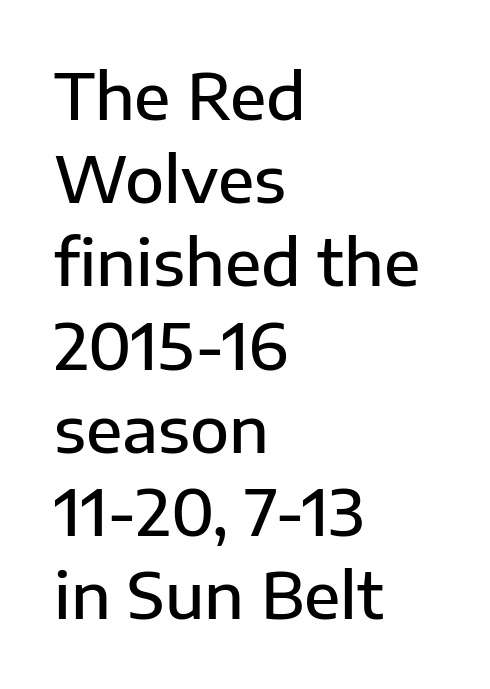
Q: Is the text bold? A: Semi-bold.
Q: Is the text italic (slanted)? A: No, it is upright.
Q: Is the typeface a serif or a sans-serif typeface? A: Sans-serif.
Q: Is the text underlined? A: No.
Q: How is the paragraph aligned? A: Left-aligned.
Q: Is the spacing between letters normal or unusually wide? A: Normal.
Q: Is the spacing between lines tight, normal or loose? A: Normal.
Q: Width (condensed, normal, or wide)? A: Normal.
Q: Stroke contrast? A: Low.
Q: x-height? A: Medium.
Q: Monospaced? A: No.
